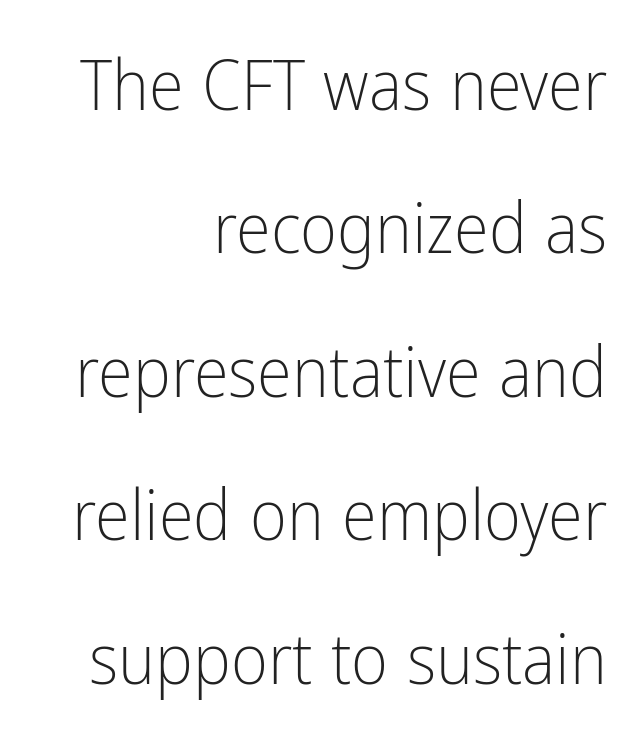
Leading is clearly above the norm, producing a sparse column. The letters advance in unequal steps, a hallmark of proportional type. Is the letter spacing exaggerated? No — it looks like the ordinary default. The typeface has the unassuming heft of standard copy or less.
